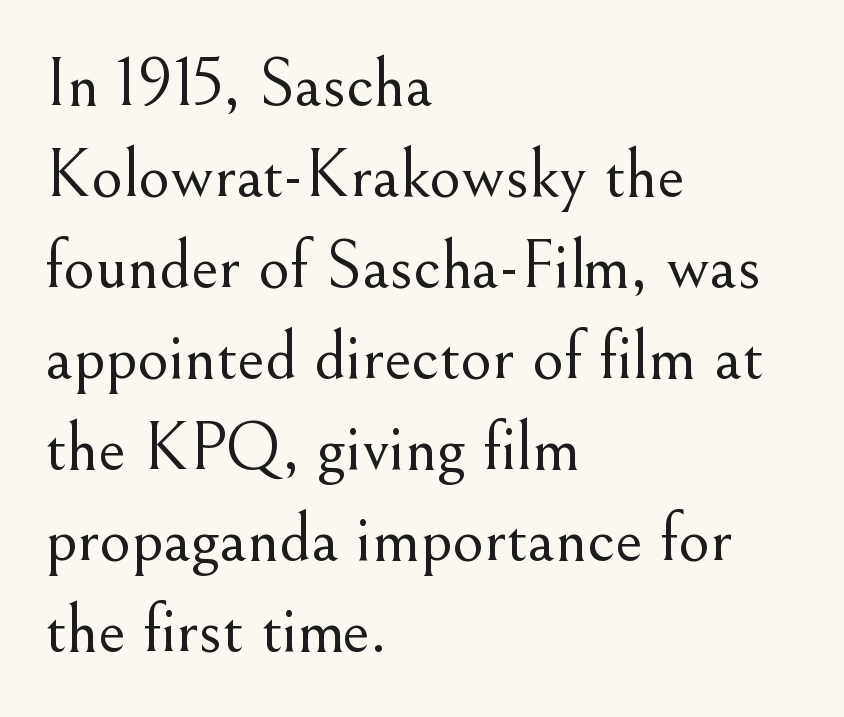
{"serif": "yes", "italic": "no", "bold": "no", "weight": "light", "width": "normal", "stroke_contrast": "medium", "x_height": "small", "monospaced": "no", "underline": "no", "align": "left", "line_spacing": "normal", "line_spacing_ratio": 1.32, "letter_spacing": "normal", "letter_spacing_em": 0.0, "glyph_px": 69}
